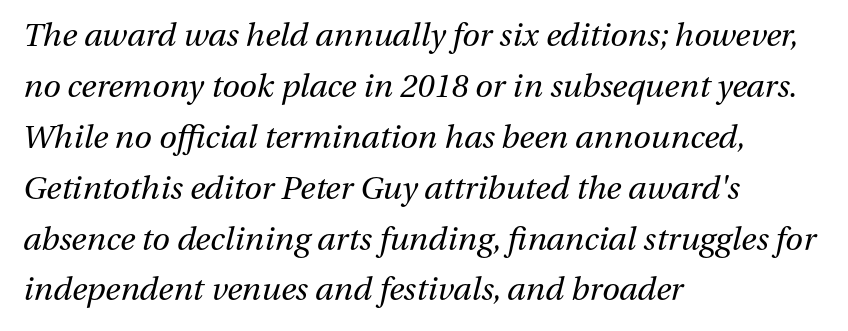
{"italic": "yes", "lean": "right", "slant_degrees": 13, "bold": "no", "weight": "regular", "width": "normal", "stroke_contrast": "medium", "x_height": "medium", "monospaced": "no", "underline": "no", "align": "left", "line_spacing": "normal", "line_spacing_ratio": 1.59, "letter_spacing": "normal", "letter_spacing_em": 0.0, "glyph_px": 32}
